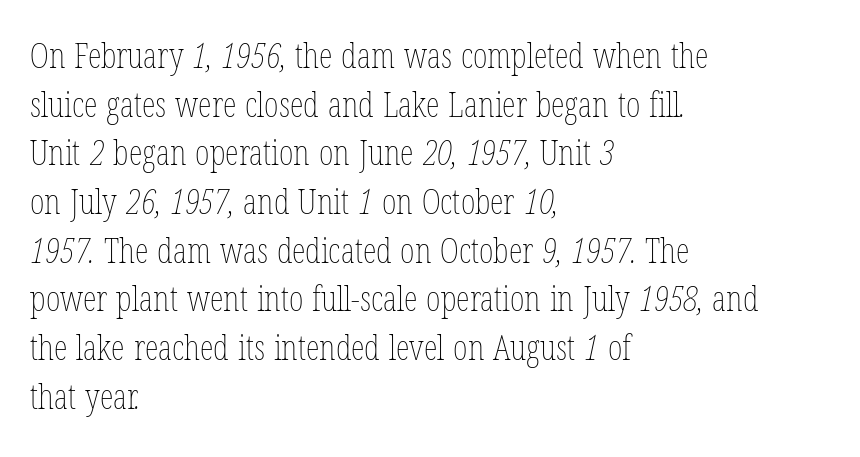
The image shows 35 px thin, condensed type; set left-aligned, normal line spacing (1.39x), normal letter spacing, not underlined; low stroke contrast and a medium x-height.
